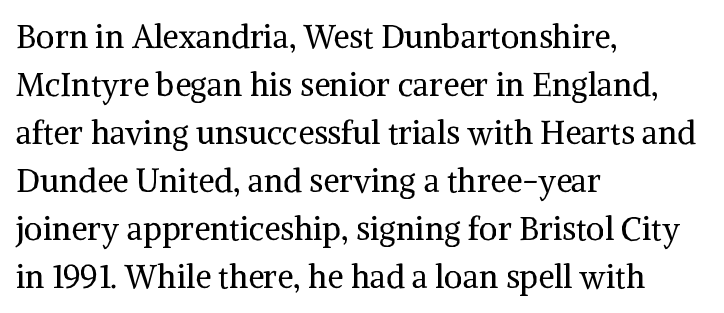
Check the space under the baseline: it is left empty. Is there any slant? The stems are plumb. If you measured baseline to baseline, you'd find a middling distance. Layout note: lines flush left. The text was rendered using a seriffed face with decorative stroke endings.
